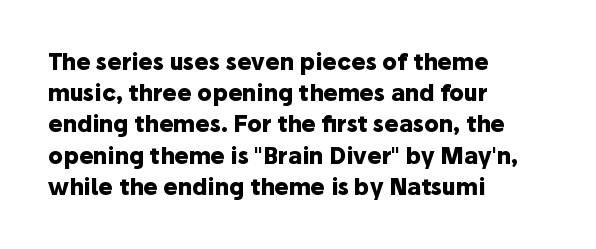
Q: Is the text bold? A: Yes.
Q: Is the text italic (slanted)? A: No, it is upright.
Q: Is the text underlined? A: No.
Q: How is the paragraph aligned? A: Left-aligned.
Q: Is the spacing between letters normal or unusually wide? A: Normal.
Q: Is the spacing between lines tight, normal or loose? A: Normal.
